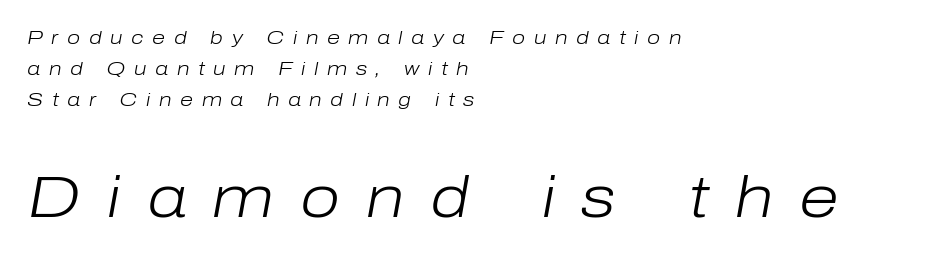
Q: Is the text bold? A: No.
Q: Is the text italic (slanted)? A: Yes, it leans right by about 10 degrees.
Q: Is the text underlined? A: No.
Q: How is the paragraph aligned? A: Left-aligned.
Q: Is the spacing between letters normal or unusually wide? A: Unusually wide.
Q: Is the spacing between lines tight, normal or loose? A: Normal.
Q: Which block of text is set in a larger size, the first (top) or the second (bottom)? A: The second (bottom) one.
Q: Width (condensed, normal, or wide)? A: Normal.
Q: Stroke contrast? A: Low.
Q: x-height? A: Medium.
Q: Monospaced? A: No.
